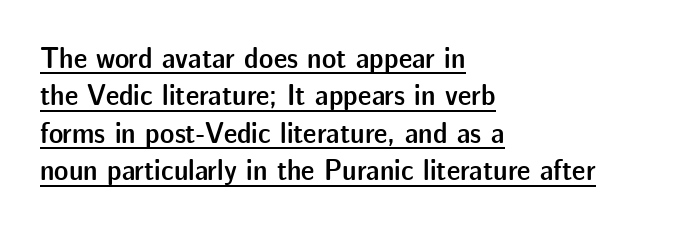
Q: Is the text bold? A: Semi-bold.
Q: Is the text italic (slanted)? A: No, it is upright.
Q: Is the typeface a serif or a sans-serif typeface? A: Sans-serif.
Q: Is the text underlined? A: Yes.
Q: How is the paragraph aligned? A: Left-aligned.
Q: Is the spacing between letters normal or unusually wide? A: Normal.
Q: Is the spacing between lines tight, normal or loose? A: Normal.
Q: Width (condensed, normal, or wide)? A: Normal.
Q: Stroke contrast? A: Low.
Q: x-height? A: Medium.
Q: Monospaced? A: No.
